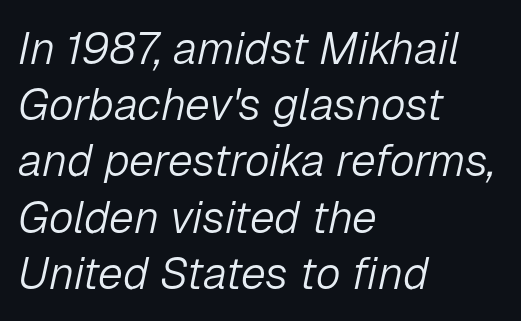
Compared with ordinary roman type, these characters are visibly tilted. Normally led — the rows are evenly, conventionally spaced. Caption: face not bold, strokes unweighted. Compared with a centered layout, this one pins lines to the left instead. The string is rendered with underlining switched off.
